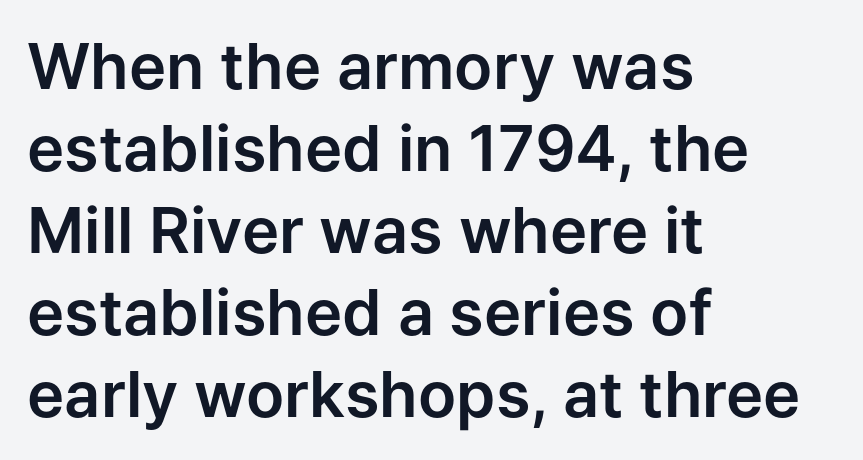
The image shows 63 px sans-serif type, upright; set left-aligned, normal line spacing (1.3x), normal letter spacing, not underlined; low stroke contrast and a medium x-height.
